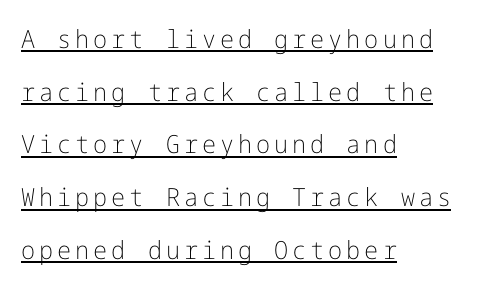
Q: Is the text bold? A: No.
Q: Is the text italic (slanted)? A: No, it is upright.
Q: Is the text underlined? A: Yes.
Q: How is the paragraph aligned? A: Left-aligned.
Q: Is the spacing between lines tight, normal or loose? A: Loose.
